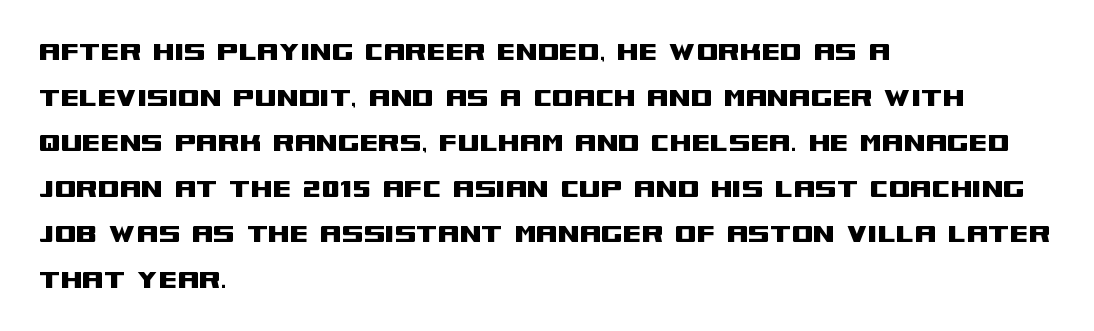
{"serif": "no", "italic": "no", "width": "wide", "stroke_contrast": "medium", "x_height": "large", "monospaced": "no", "underline": "no", "align": "left", "line_spacing": "normal", "line_spacing_ratio": 1.47, "letter_spacing": "normal", "letter_spacing_em": 0.0, "glyph_px": 31}
